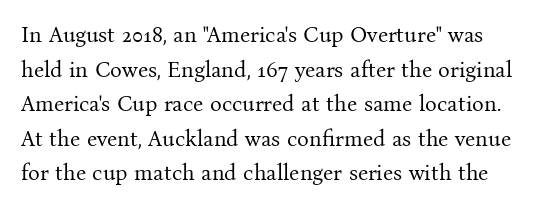
{"italic": "no", "bold": "no", "underline": "no", "line_spacing": "normal", "line_spacing_ratio": 1.57, "letter_spacing": "normal", "letter_spacing_em": 0.0, "glyph_px": 22}
